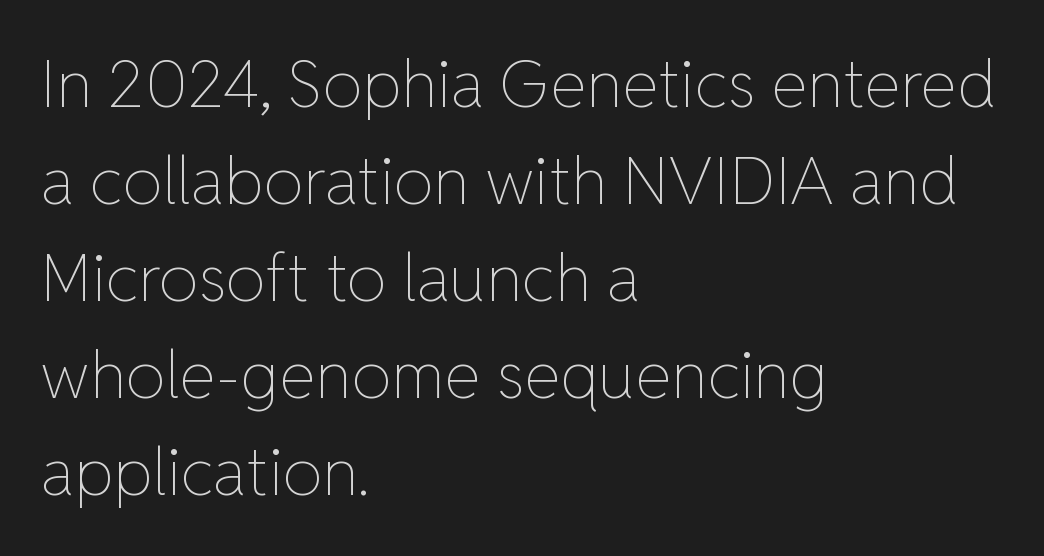
Q: Is the text bold? A: No.
Q: Is the text italic (slanted)? A: No, it is upright.
Q: Is the text underlined? A: No.
Q: How is the paragraph aligned? A: Left-aligned.
Q: Is the spacing between letters normal or unusually wide? A: Normal.
Q: Is the spacing between lines tight, normal or loose? A: Normal.
Q: Width (condensed, normal, or wide)? A: Normal.
Q: Stroke contrast? A: Low.
Q: x-height? A: Medium.
Q: Monospaced? A: No.
